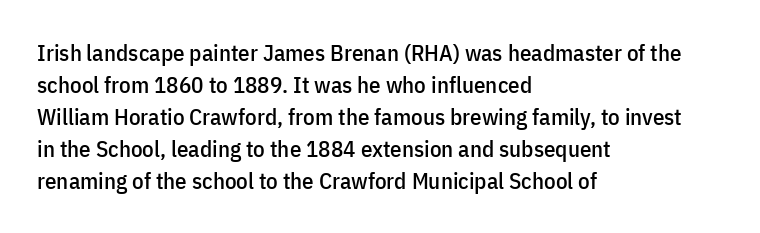
These lines are set flush left with a ragged right edge. Nope, not italic — everything's standing straight. Observe the ordinary spacing: letters are neighbours, not strangers. Vertically, the passage feels balanced, rows spaced as you'd expect. Has an underline been added? It has not.
